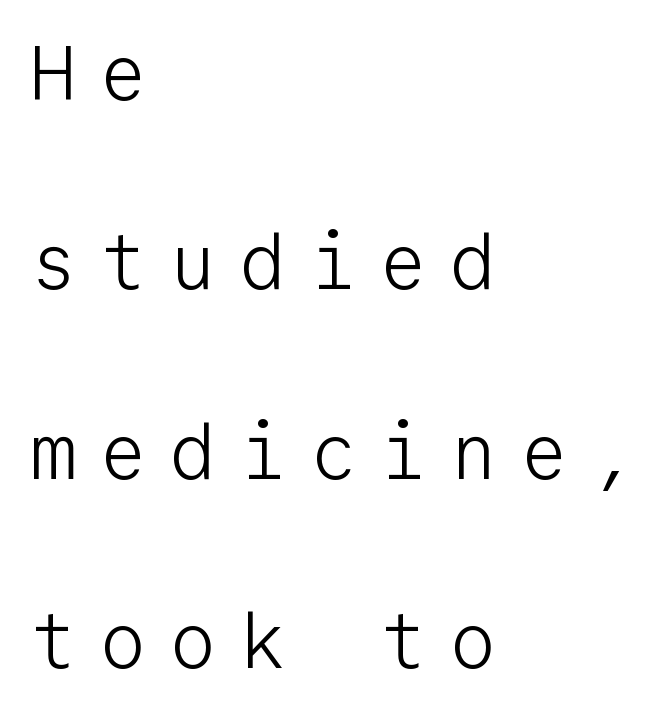
{"serif": "no", "italic": "no", "bold": "no", "weight": "light", "width": "normal", "stroke_contrast": "low", "x_height": "medium", "monospaced": "yes", "underline": "no", "align": "left", "line_spacing": "loose", "line_spacing_ratio": 2.46, "letter_spacing": "wide", "letter_spacing_em": 0.31, "glyph_px": 77}
